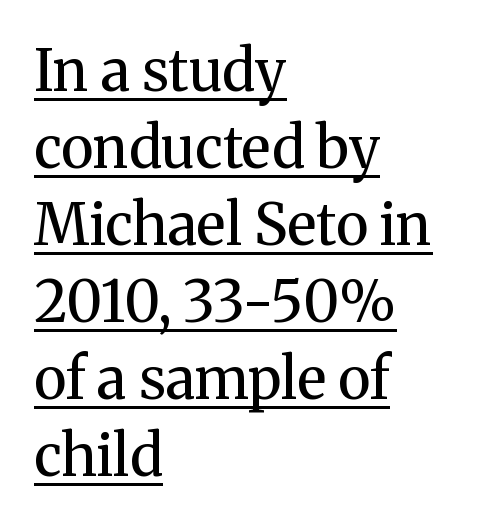
The image shows 57 px regular-weight serif type, upright; set left-aligned, normal line spacing (1.35x), normal letter spacing, underlined; medium stroke contrast and a medium x-height.
